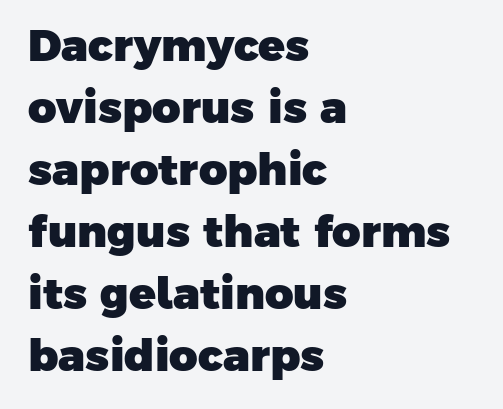
The image shows 44 px heavy sans-serif type; set left-aligned, normal line spacing (1.41x), normal letter spacing, not underlined; low stroke contrast and a medium x-height.
